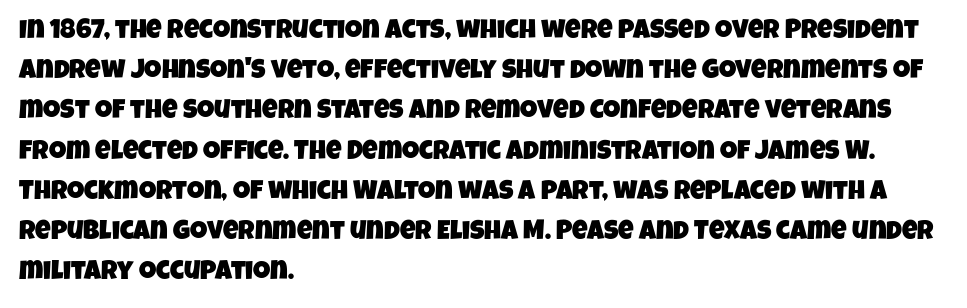
{"underline": "no", "align": "left", "line_spacing": "normal", "line_spacing_ratio": 1.49, "letter_spacing": "normal", "letter_spacing_em": 0.0, "glyph_px": 27}
